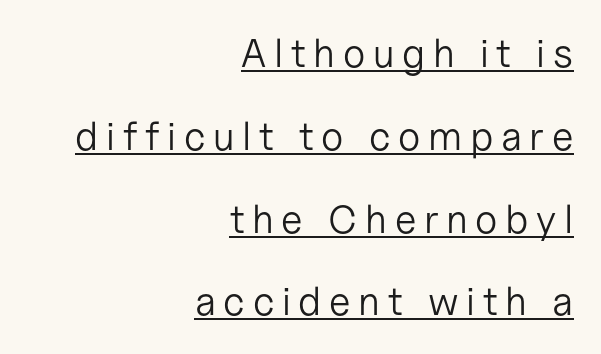
{"serif": "no", "italic": "no", "bold": "no", "weight": "light", "width": "normal", "stroke_contrast": "low", "x_height": "medium", "monospaced": "no", "underline": "yes", "align": "right", "line_spacing": "loose", "line_spacing_ratio": 2.07, "glyph_px": 40}
